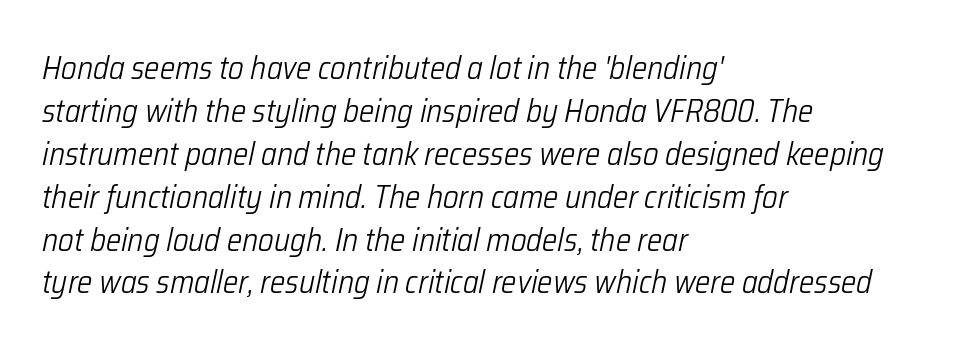
The image shows 32 px light, condensed type, italic (leaning right); set left-aligned, normal line spacing (1.34x), normal letter spacing, not underlined; low stroke contrast and a medium x-height.
